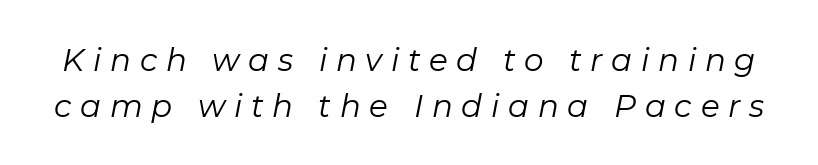
{"italic": "yes", "lean": "right", "slant_degrees": 11, "bold": "no", "weight": "regular", "width": "normal", "stroke_contrast": "low", "x_height": "medium", "monospaced": "no", "underline": "no", "line_spacing": "normal", "line_spacing_ratio": 1.48, "letter_spacing": "wide", "letter_spacing_em": 0.28, "glyph_px": 31}
